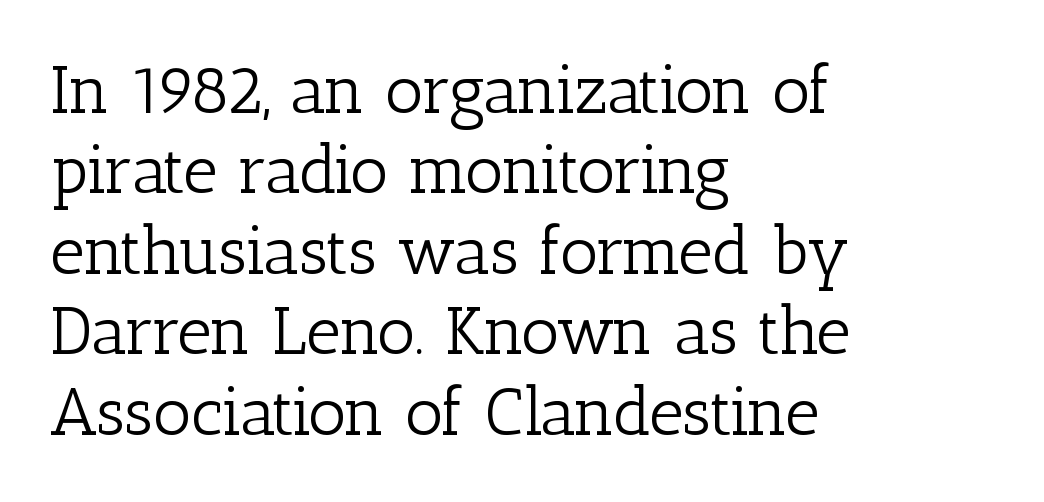
The image shows 67 px light serif type, upright; set left-aligned, line spacing 1.2x, normal letter spacing, not underlined; low stroke contrast and a medium x-height.
